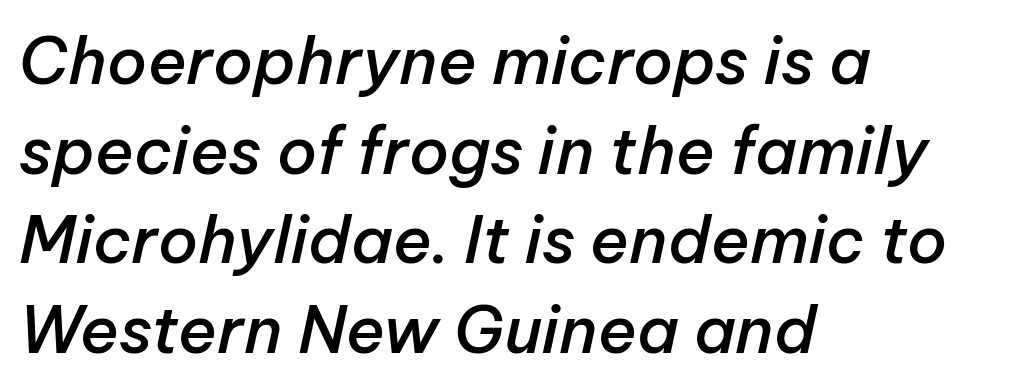
{"italic": "yes", "lean": "right", "slant_degrees": 12, "bold": "semi", "weight": "semibold", "width": "normal", "stroke_contrast": "low", "x_height": "medium", "monospaced": "no", "underline": "no", "align": "left", "line_spacing": "normal", "line_spacing_ratio": 1.38, "letter_spacing": "normal", "letter_spacing_em": 0.0, "glyph_px": 65}
